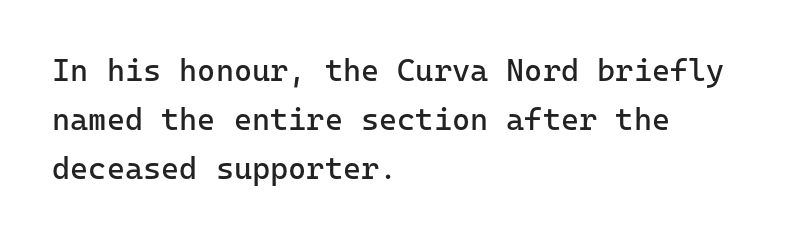
{"serif": "no", "italic": "no", "bold": "no", "weight": "regular", "width": "normal", "stroke_contrast": "low", "x_height": "medium", "monospaced": "yes", "underline": "no", "align": "left", "line_spacing": "normal", "line_spacing_ratio": 1.58, "letter_spacing": "normal", "letter_spacing_em": 0.0, "glyph_px": 31}
